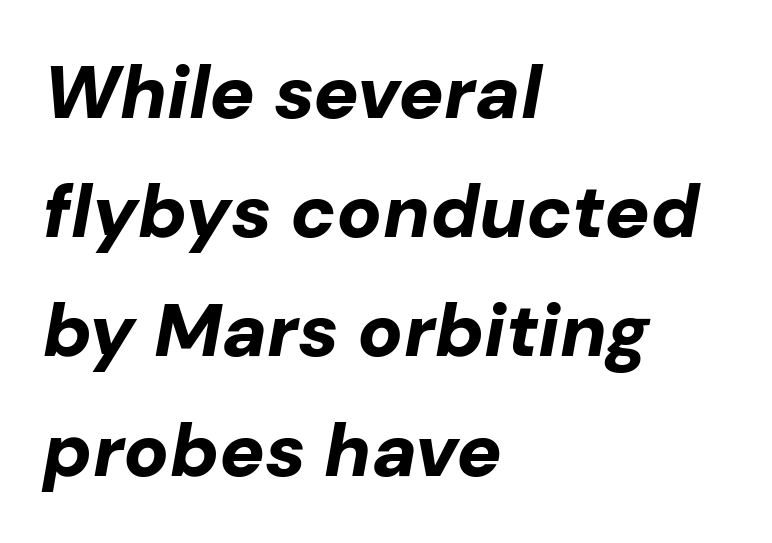
{"italic": "yes", "lean": "right", "slant_degrees": 10, "bold": "yes", "weight": "bold", "width": "normal", "stroke_contrast": "low", "x_height": "medium", "monospaced": "no", "underline": "no", "align": "left", "line_spacing": "normal", "line_spacing_ratio": 1.59, "letter_spacing": "normal", "letter_spacing_em": 0.0, "glyph_px": 75}
